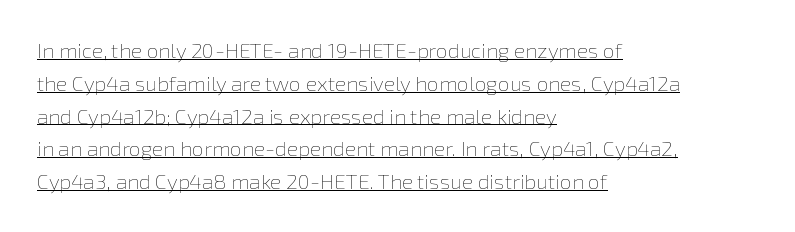
{"italic": "no", "bold": "no", "underline": "yes", "align": "left", "line_spacing": "normal", "line_spacing_ratio": 1.56, "letter_spacing": "normal", "letter_spacing_em": 0.0, "glyph_px": 21}
